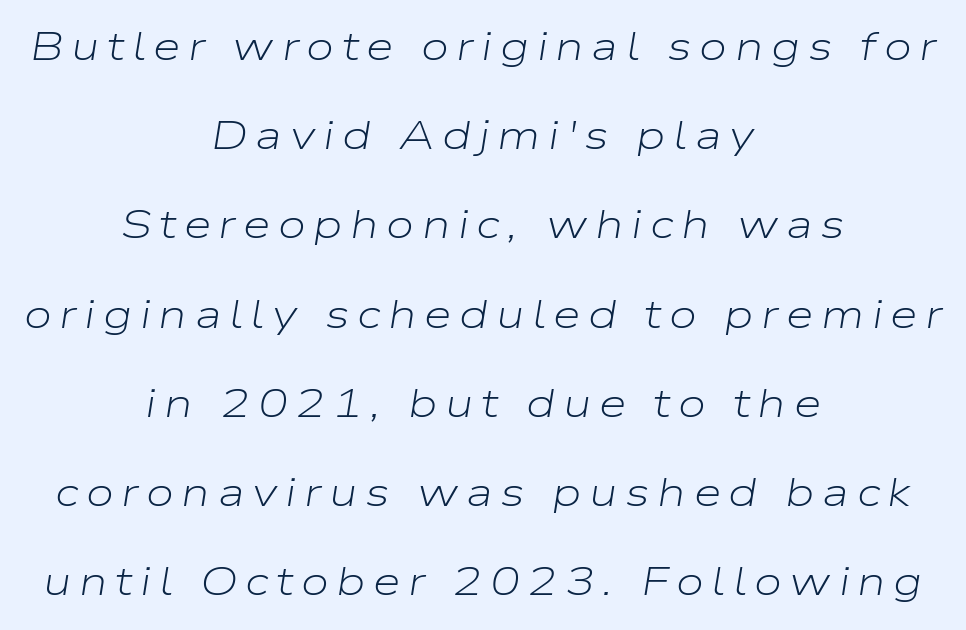
{"italic": "yes", "lean": "right", "slant_degrees": 9, "bold": "no", "weight": "light", "width": "wide", "stroke_contrast": "low", "x_height": "medium", "monospaced": "no", "underline": "no", "align": "center", "line_spacing": "loose", "line_spacing_ratio": 2.23, "glyph_px": 40}
